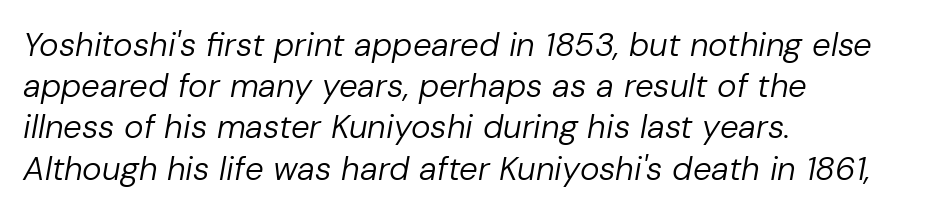
{"italic": "yes", "lean": "right", "slant_degrees": 10, "bold": "no", "weight": "regular", "width": "normal", "stroke_contrast": "low", "x_height": "medium", "monospaced": "no", "underline": "no", "align": "left", "line_spacing": "normal", "line_spacing_ratio": 1.25, "letter_spacing": "normal", "letter_spacing_em": 0.0, "glyph_px": 33}
